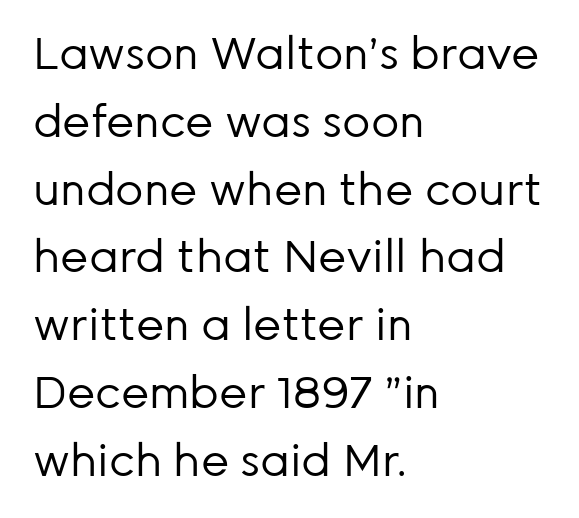
Q: Is the text bold? A: No.
Q: Is the text italic (slanted)? A: No, it is upright.
Q: Is the typeface a serif or a sans-serif typeface? A: Sans-serif.
Q: Is the text underlined? A: No.
Q: How is the paragraph aligned? A: Left-aligned.
Q: Is the spacing between letters normal or unusually wide? A: Normal.
Q: Is the spacing between lines tight, normal or loose? A: Normal.
Q: Width (condensed, normal, or wide)? A: Normal.
Q: Stroke contrast? A: Low.
Q: x-height? A: Medium.
Q: Monospaced? A: No.
